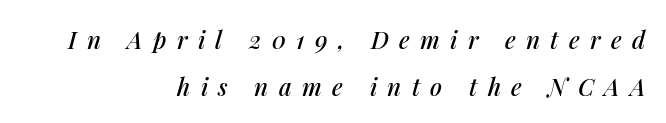
{"italic": "yes", "lean": "right", "slant_degrees": 14, "underline": "no", "align": "right", "line_spacing": "loose", "line_spacing_ratio": 1.94, "letter_spacing": "wide", "letter_spacing_em": 0.43, "glyph_px": 24}
